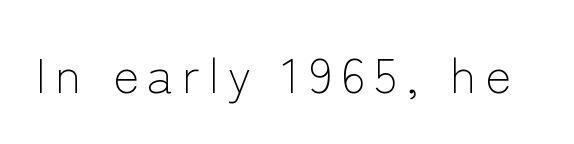
This is the regular roman posture of the typeface. This sample has the flowing, uneven cadence of proportional lettering. Letters rest on an invisible, unmarked baseline. The typeface chosen for these lines omits serifs. No extra ink here — the face is not bold.
